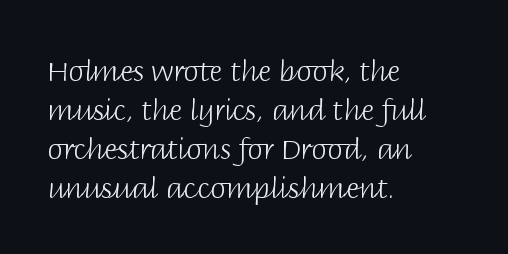
The image shows 28 px light sans-serif type, upright; set left-aligned, normal line spacing (1.39x), normal letter spacing, not underlined; low stroke contrast and a large x-height.
